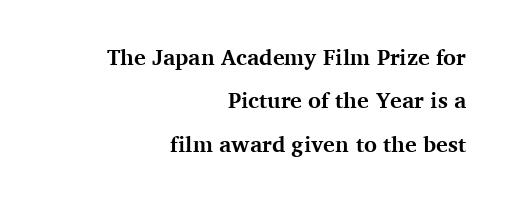
{"italic": "no", "bold": "yes", "underline": "no", "align": "right", "line_spacing": "loose", "line_spacing_ratio": 1.97, "letter_spacing": "normal", "letter_spacing_em": 0.0, "glyph_px": 22}
